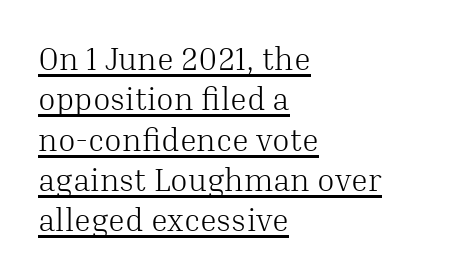
The image shows 32 px light serif type, upright; set left-aligned, normal line spacing (1.26x), normal letter spacing, underlined; medium stroke contrast and a medium x-height.
